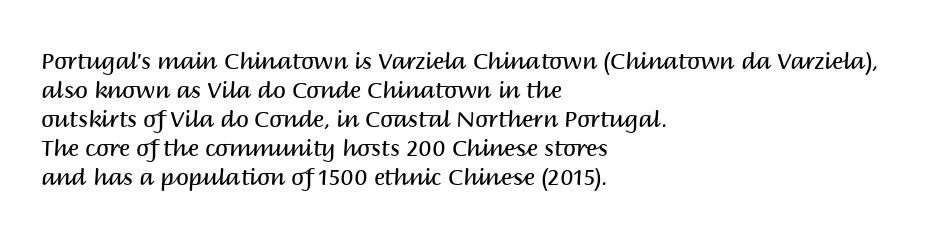
Q: Is the text bold? A: No.
Q: Is the text italic (slanted)? A: Yes.
Q: Is the text underlined? A: No.
Q: How is the paragraph aligned? A: Left-aligned.
Q: Is the spacing between letters normal or unusually wide? A: Normal.
Q: Is the spacing between lines tight, normal or loose? A: Normal.
